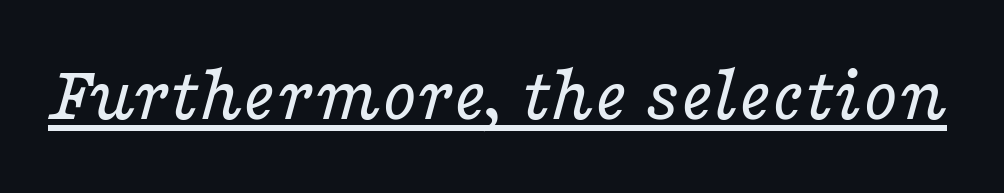
Q: Is the text bold? A: No.
Q: Is the text italic (slanted)? A: Yes, it leans right by about 16 degrees.
Q: Is the typeface a serif or a sans-serif typeface? A: Serif.
Q: Is the text underlined? A: Yes.
Q: Is the spacing between letters normal or unusually wide? A: Normal.
Q: Width (condensed, normal, or wide)? A: Wide.
Q: Stroke contrast? A: Low.
Q: x-height? A: Medium.
Q: Monospaced? A: No.
